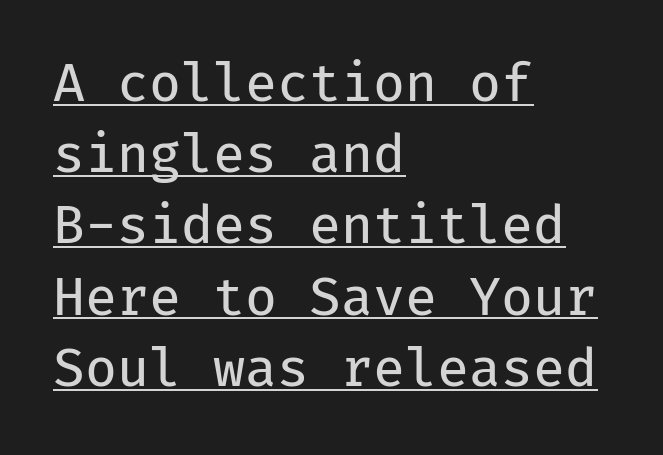
{"serif": "no", "italic": "no", "bold": "no", "weight": "regular", "width": "normal", "stroke_contrast": "low", "x_height": "medium", "monospaced": "yes", "underline": "yes", "align": "left", "line_spacing": "normal", "line_spacing_ratio": 1.37, "letter_spacing": "normal", "letter_spacing_em": 0.0, "glyph_px": 52}
